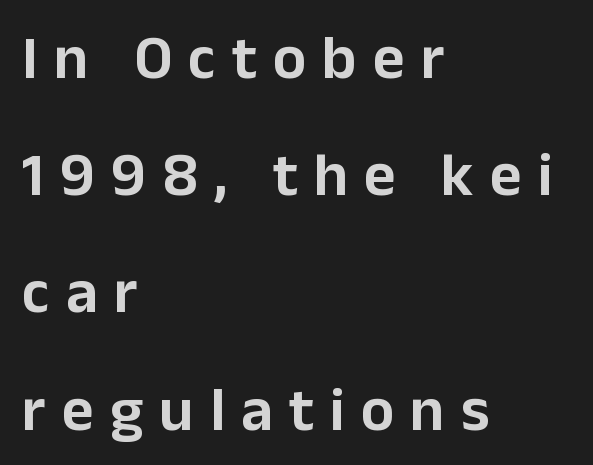
{"serif": "no", "italic": "no", "width": "normal", "stroke_contrast": "low", "x_height": "medium", "monospaced": "no", "underline": "no", "align": "left", "line_spacing_ratio": 1.89, "letter_spacing": "wide", "letter_spacing_em": 0.26, "glyph_px": 62}
